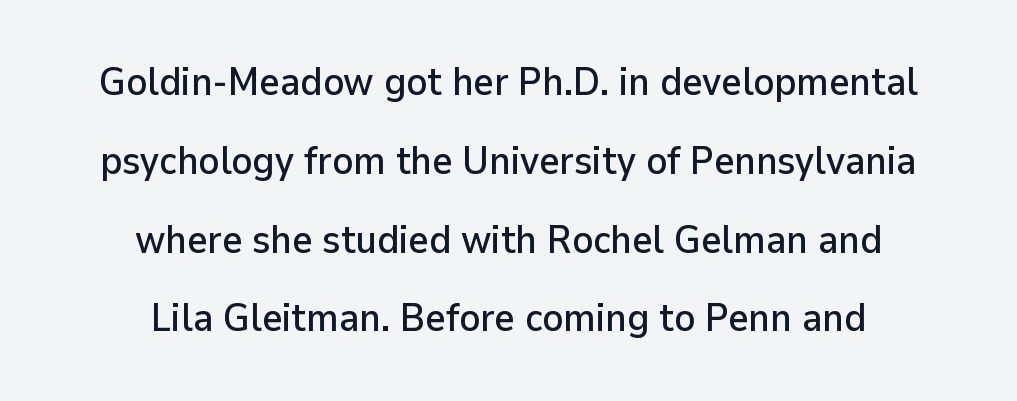
Q: Is the text italic (slanted)? A: No, it is upright.
Q: Is the typeface a serif or a sans-serif typeface? A: Sans-serif.
Q: Is the text underlined? A: No.
Q: How is the paragraph aligned? A: Centered.
Q: Is the spacing between letters normal or unusually wide? A: Normal.
Q: Is the spacing between lines tight, normal or loose? A: Loose.
Q: Width (condensed, normal, or wide)? A: Normal.
Q: Stroke contrast? A: Low.
Q: x-height? A: Medium.
Q: Monospaced? A: No.
